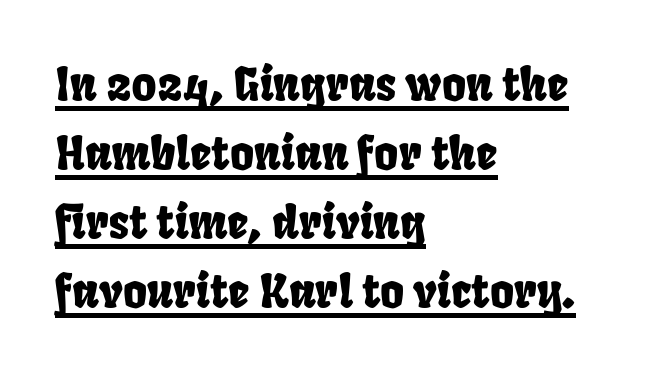
Q: Is the typeface a serif or a sans-serif typeface? A: Sans-serif.
Q: Is the text underlined? A: Yes.
Q: How is the paragraph aligned? A: Left-aligned.
Q: Is the spacing between letters normal or unusually wide? A: Normal.
Q: Is the spacing between lines tight, normal or loose? A: Normal.
Q: Width (condensed, normal, or wide)? A: Condensed.
Q: Stroke contrast? A: Low.
Q: x-height? A: Large.
Q: Monospaced? A: No.
